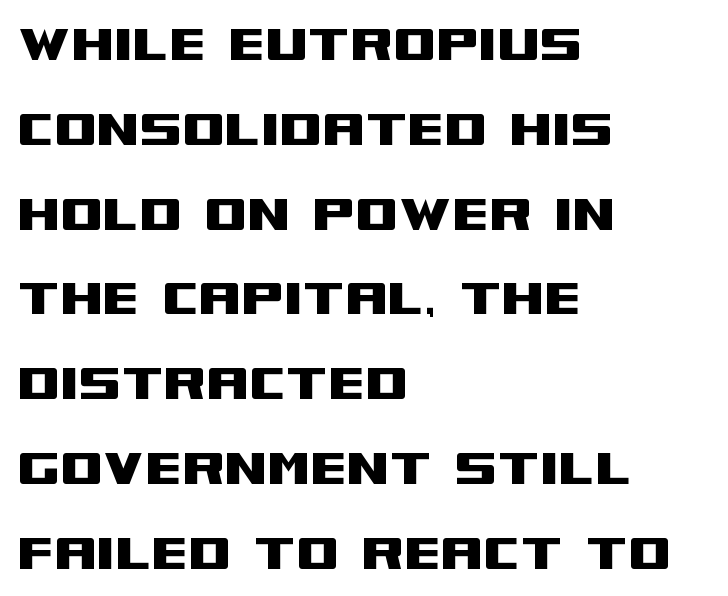
Q: Is the text italic (slanted)? A: No, it is upright.
Q: Is the typeface a serif or a sans-serif typeface? A: Sans-serif.
Q: Is the text underlined? A: No.
Q: How is the paragraph aligned? A: Left-aligned.
Q: Is the spacing between letters normal or unusually wide? A: Normal.
Q: Is the spacing between lines tight, normal or loose? A: Normal.
Q: Width (condensed, normal, or wide)? A: Wide.
Q: Stroke contrast? A: Medium.
Q: x-height? A: Large.
Q: Monospaced? A: No.
